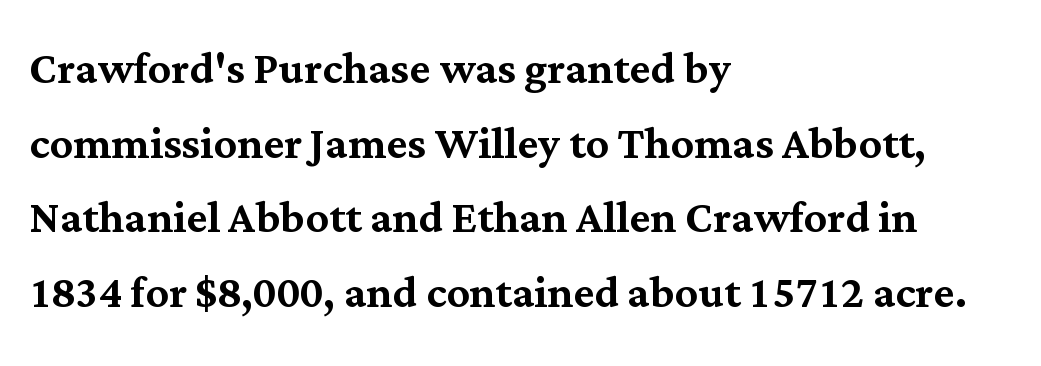
The image shows 57 px serif type, upright; set left-aligned, normal line spacing (1.31x), normal letter spacing, not underlined; medium stroke contrast and a medium x-height.
